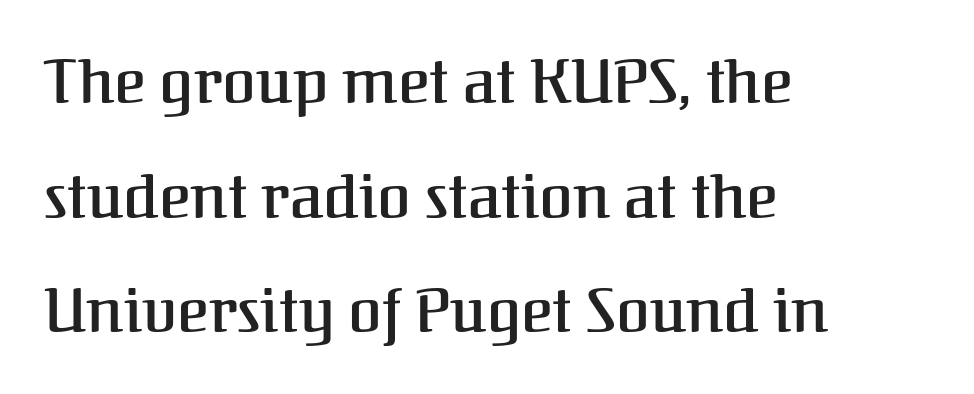
The image shows 61 px serif type, upright; set left-aligned, line spacing 1.88x, normal letter spacing, not underlined; medium stroke contrast and a medium x-height.
